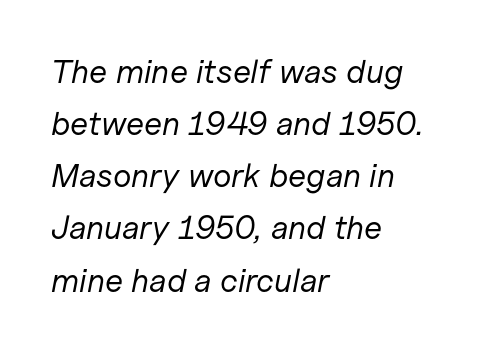
Q: Is the text bold? A: No.
Q: Is the text italic (slanted)? A: Yes, it leans right by about 11 degrees.
Q: Is the text underlined? A: No.
Q: How is the paragraph aligned? A: Left-aligned.
Q: Is the spacing between letters normal or unusually wide? A: Normal.
Q: Is the spacing between lines tight, normal or loose? A: Normal.
Q: Width (condensed, normal, or wide)? A: Normal.
Q: Stroke contrast? A: Low.
Q: x-height? A: Medium.
Q: Monospaced? A: No.
